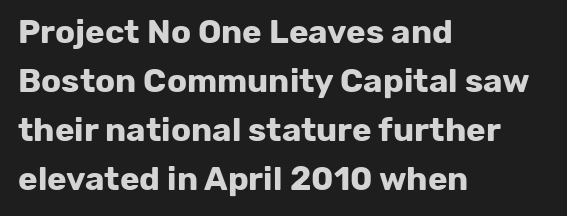
Just letters on the line, the space beneath them empty. Font category for this specimen: sans-serif. Proportional: the letters do not fall into vertical columns. Does extra space separate the letters? No, they use regular spacing. How would I describe the line gaps? Plain and ordinary.
